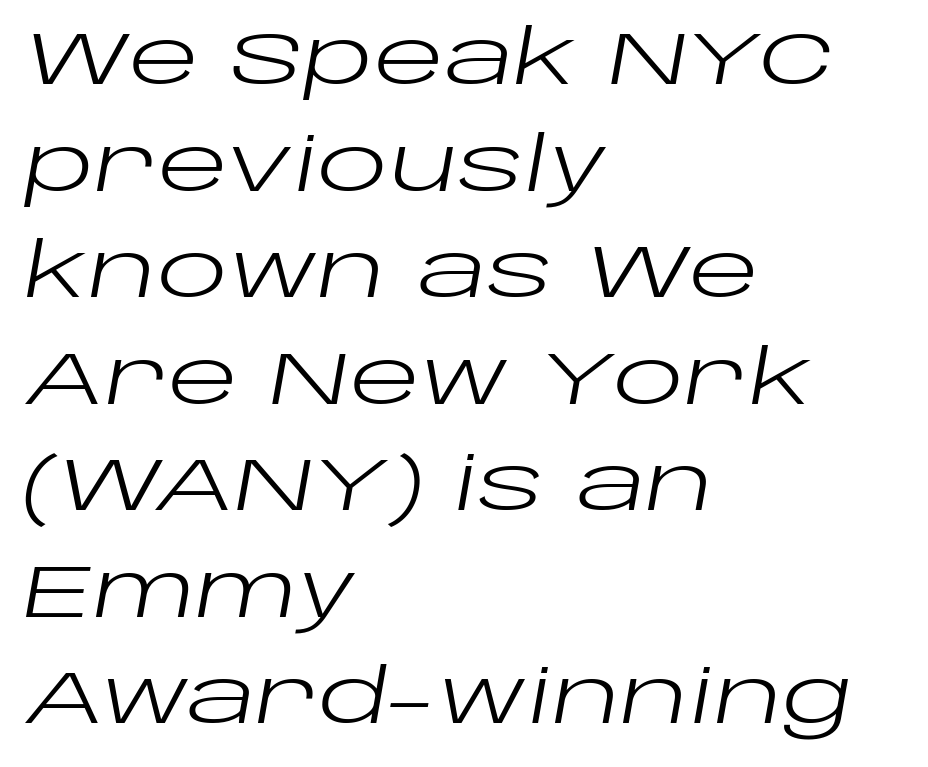
Q: Is the text bold? A: No.
Q: Is the text italic (slanted)? A: Yes, it leans right by about 10 degrees.
Q: Is the text underlined? A: No.
Q: How is the paragraph aligned? A: Left-aligned.
Q: Is the spacing between letters normal or unusually wide? A: Normal.
Q: Is the spacing between lines tight, normal or loose? A: Normal.
Q: Width (condensed, normal, or wide)? A: Wide.
Q: Stroke contrast? A: Low.
Q: x-height? A: Large.
Q: Monospaced? A: No.
